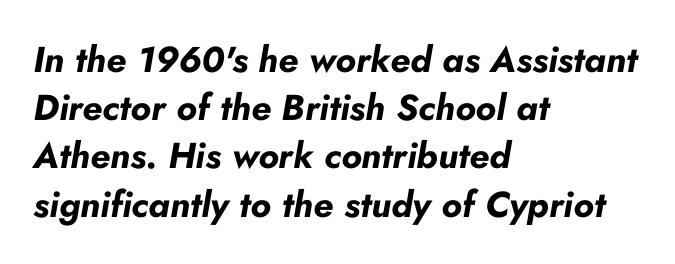
The image shows 36 px bold type, italic (leaning right); set left-aligned, normal line spacing (1.34x), normal letter spacing, not underlined; low stroke contrast and a small x-height.
